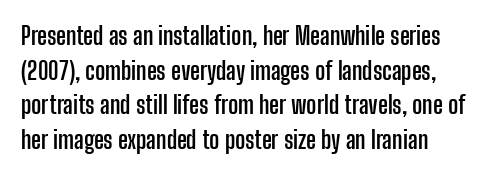
The image shows 24 px bold type, upright; set normal line spacing (1.44x), normal letter spacing, not underlined.
